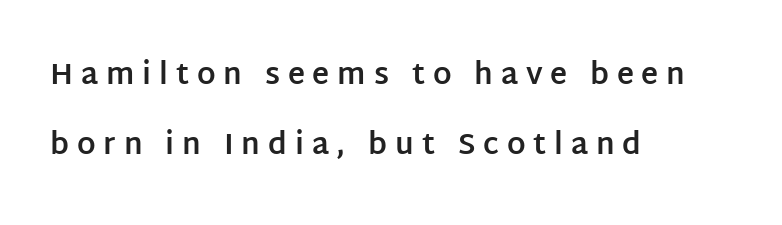
Heavy, bold letterforms. Tracking here is generous; glyphs stand well apart from one another. Unlike a traditional serif, this face leaves its strokes unadorned. The vertical gap from one line to the next is large.
